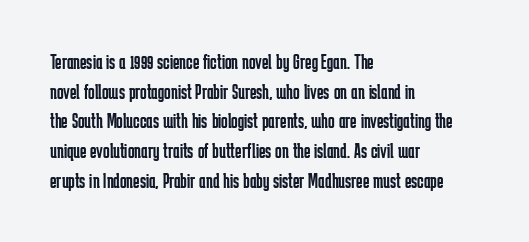
{"italic": "no", "bold": "no", "underline": "no", "align": "left", "line_spacing": "normal", "line_spacing_ratio": 1.35, "letter_spacing": "normal", "letter_spacing_em": 0.0, "glyph_px": 22}
